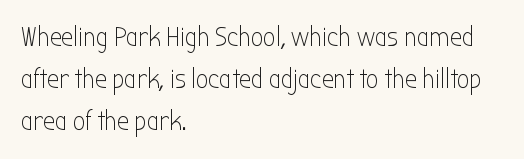
Anything drawn beneath the words? Only blank space. Each word holds together tightly as a unit, with standard inter-letter gaps. Each stroke keeps to a modest, everyday thickness or less. Normally led — the rows are evenly, conventionally spaced. In CSS terms this would be text-align: left. Does the lettering tilt? It doesn't — this is upright.
